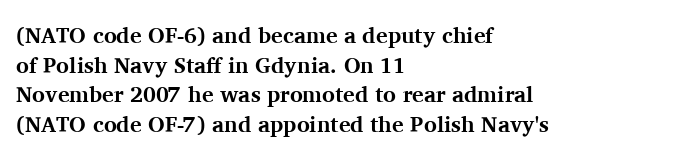
{"italic": "no", "bold": "yes", "underline": "no", "align": "left", "line_spacing": "normal", "line_spacing_ratio": 1.35, "letter_spacing": "normal", "letter_spacing_em": 0.0, "glyph_px": 22}
